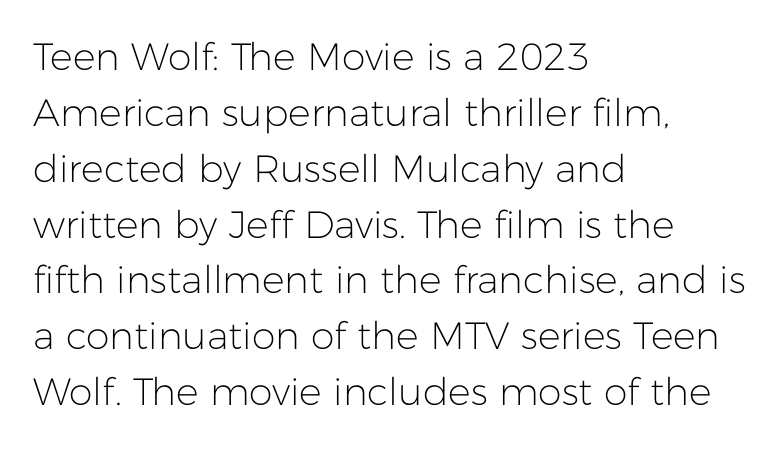
The image shows 38 px light sans-serif type, upright; set left-aligned, normal line spacing (1.47x), normal letter spacing, not underlined; low stroke contrast and a medium x-height.
